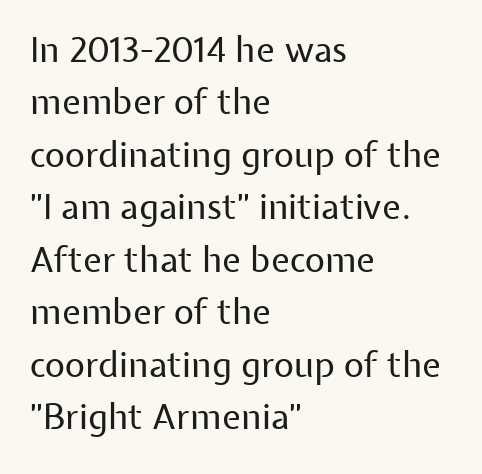
The image shows 35 px regular-weight sans-serif type, upright; set left-aligned, normal line spacing (1.5x), normal letter spacing, not underlined; low stroke contrast and a medium x-height.
